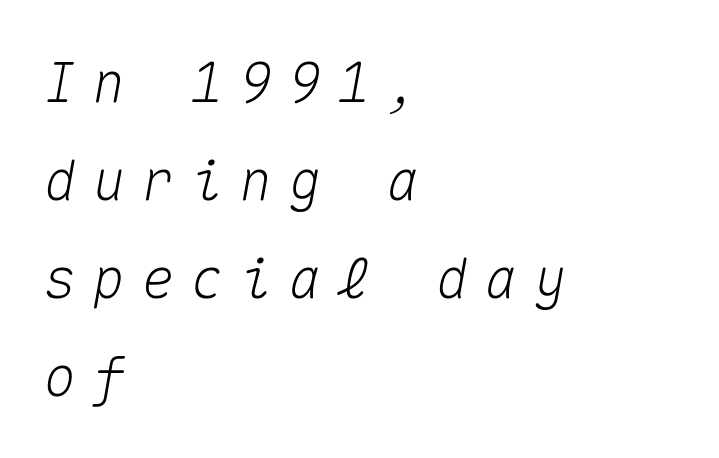
The horizontal fit of the characters is loose and conspicuously gappy. Teacher's note: observe the even left margin — that is flush-left alignment. Any mark beneath the type? The region is blank. Compared with ordinary roman type, these characters are visibly tilted.
